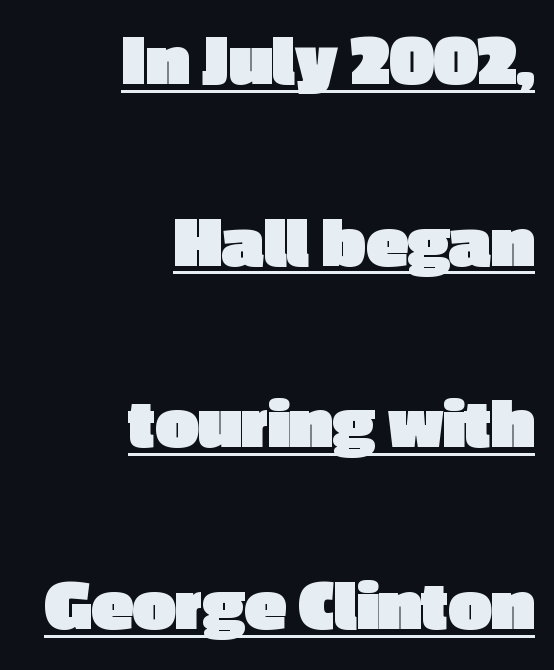
{"serif": "no", "italic": "no", "bold": "yes", "weight": "heavy", "width": "normal", "x_height": "medium", "monospaced": "no", "underline": "yes", "align": "right", "line_spacing": "loose", "line_spacing_ratio": 2.39, "letter_spacing": "normal", "letter_spacing_em": 0.0, "glyph_px": 76}
